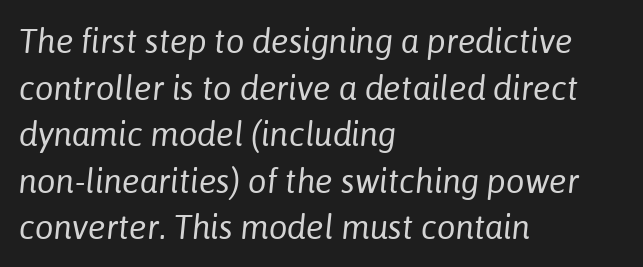
The image shows 33 px regular-weight type, italic (leaning right); set left-aligned, normal line spacing (1.41x), normal letter spacing, not underlined; low stroke contrast and a medium x-height.
